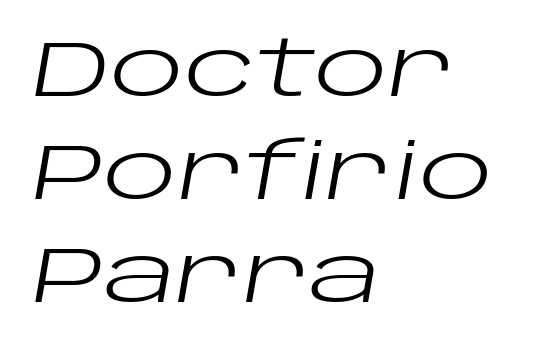
{"italic": "yes", "lean": "right", "slant_degrees": 10, "bold": "no", "weight": "regular", "width": "wide", "stroke_contrast": "low", "x_height": "large", "monospaced": "no", "underline": "no", "align": "left", "line_spacing": "normal", "line_spacing_ratio": 1.34, "letter_spacing": "normal", "letter_spacing_em": 0.0, "glyph_px": 77}
